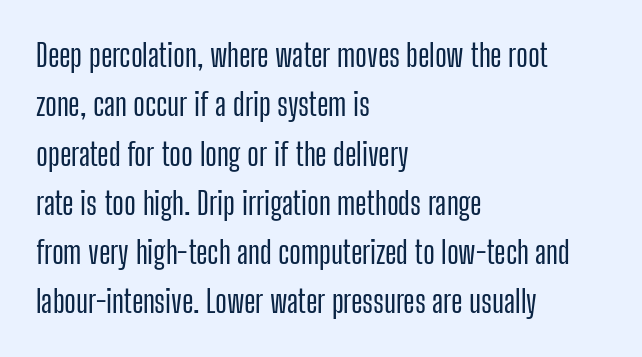
The image shows 31 px condensed sans-serif type, upright; set left-aligned, normal line spacing (1.59x), normal letter spacing, not underlined; low stroke contrast and a medium x-height.
